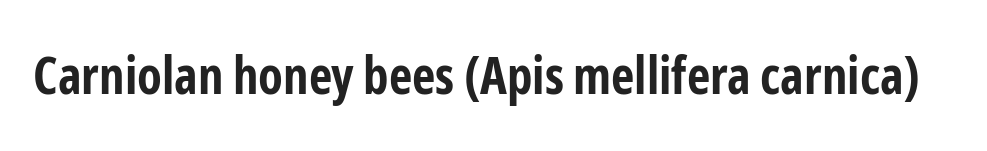
The image shows 51 px bold, condensed sans-serif type, upright; set normal letter spacing, not underlined; low stroke contrast and a medium x-height.
